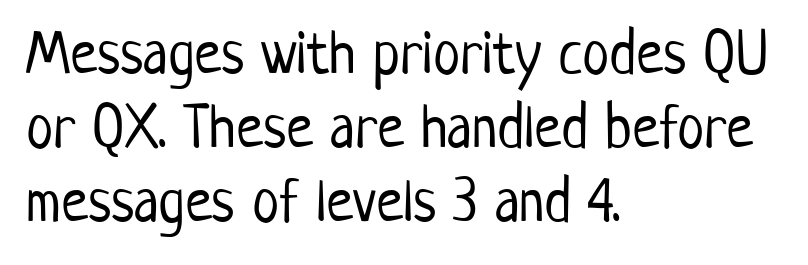
{"serif": "no", "italic": "no", "bold": "no", "weight": "light", "width": "condensed", "stroke_contrast": "low", "x_height": "medium", "monospaced": "no", "underline": "no", "align": "left", "line_spacing_ratio": 1.21, "letter_spacing": "normal", "letter_spacing_em": 0.0, "glyph_px": 61}
